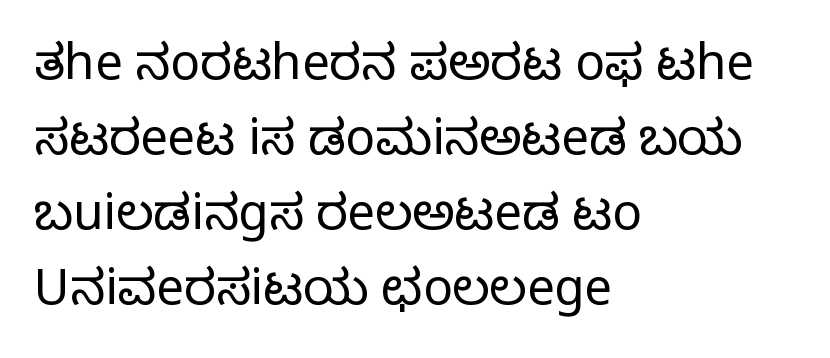
The vertical gap from one line to the next is medium. Descenders hang freely into open space. Every row of glyphs begins at an identical x-position on the left. Students, note that the glyphs here touch the page at normal intervals. Think of a printed novel: that variable character pitch is what you see here. This is the regular roman posture of the typeface.
